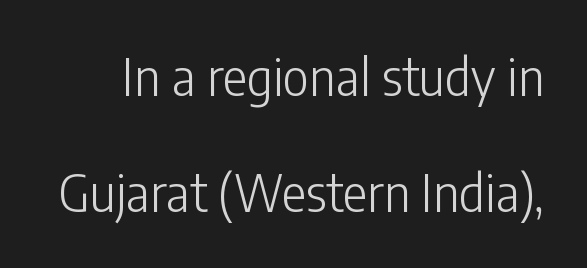
Q: Is the text bold? A: No.
Q: Is the text italic (slanted)? A: No, it is upright.
Q: Is the typeface a serif or a sans-serif typeface? A: Sans-serif.
Q: Is the text underlined? A: No.
Q: Is the spacing between letters normal or unusually wide? A: Normal.
Q: Is the spacing between lines tight, normal or loose? A: Loose.
Q: Width (condensed, normal, or wide)? A: Condensed.
Q: Stroke contrast? A: Low.
Q: x-height? A: Medium.
Q: Monospaced? A: No.
